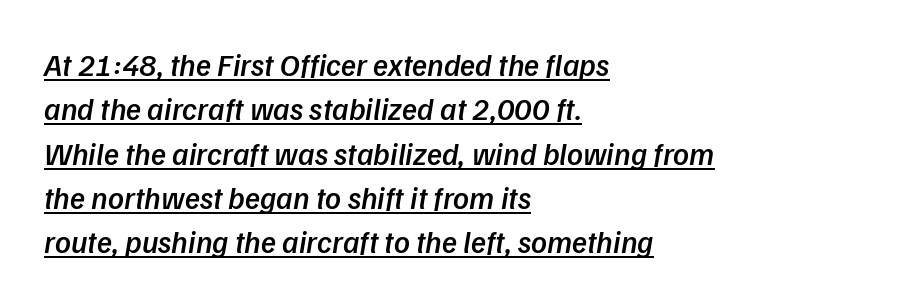
Leading matches the norm, producing a regular column. These lines keep a tight, regular rhythm from letter to letter. Spacing verdict: proportional, widths tailored to each character. Beneath each row of characters lies a ruled line.
